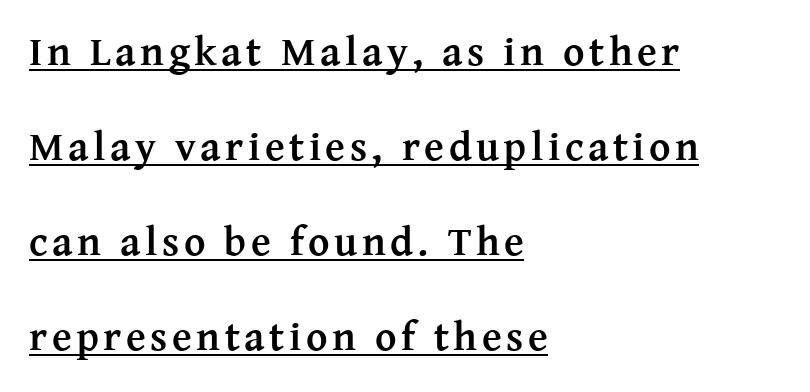
The image shows 41 px semibold serif type, upright; set left-aligned, loose line spacing (2.32x), underlined; medium stroke contrast and a medium x-height.
